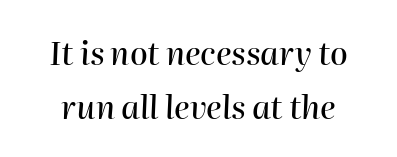
The image shows 32 px text type, italic (leaning right); set normal line spacing (1.7x), normal letter spacing, not underlined; high stroke contrast and a medium x-height.
